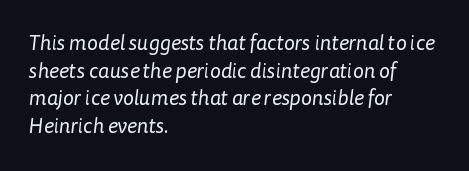
Q: Is the text bold? A: No.
Q: Is the text underlined? A: No.
Q: How is the paragraph aligned? A: Left-aligned.
Q: Is the spacing between letters normal or unusually wide? A: Normal.
Q: Is the spacing between lines tight, normal or loose? A: Normal.
